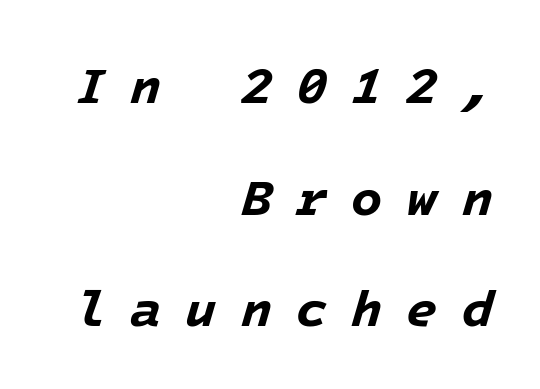
Q: Is the text bold? A: Yes.
Q: Is the text italic (slanted)? A: Yes, it leans right by about 16 degrees.
Q: Is the text underlined? A: No.
Q: How is the paragraph aligned? A: Right-aligned.
Q: Is the spacing between letters normal or unusually wide? A: Unusually wide.
Q: Is the spacing between lines tight, normal or loose? A: Loose.
Q: Width (condensed, normal, or wide)? A: Normal.
Q: Stroke contrast? A: Low.
Q: x-height? A: Medium.
